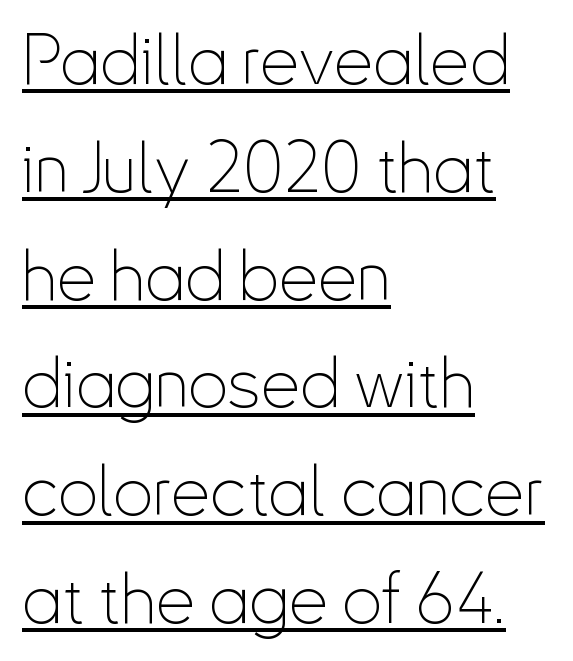
Does a line run under the words? Yes, clearly. Letter spacing: default. Horizontally, the lines are justified to the leading edge only. A normal amount of white space separates one row of letters from the next. Notice how the stems are strictly vertical — no italics here.
